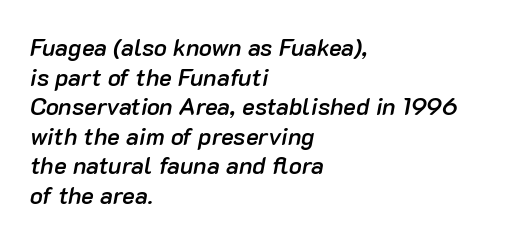
No word sits above an underline. Look at the tracking — it's just the regular setting, nothing added. Short and long lines alike share a common starting point at left. The typography opts for an oblique posture over an upright one. The rendering uses a semibold face; strokes are thickened but not to full bold.
